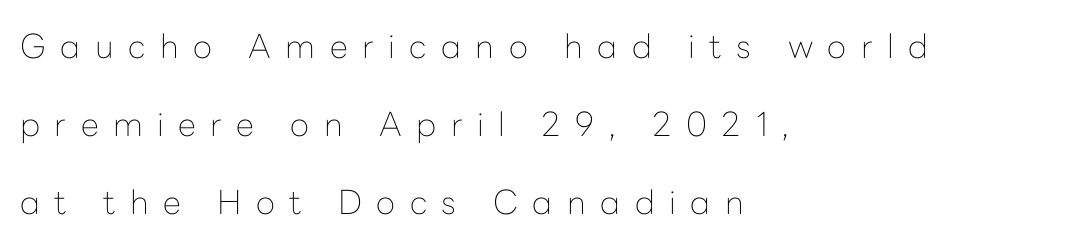
Regarding leading, the lines here are spaced well apart. Display-style spreading of the glyphs; the letterfit is very open. Serif or sans? Sans — the stroke terminals are bare. The letters stand upright; this is a roman face. Plain, unruled lines of type.
